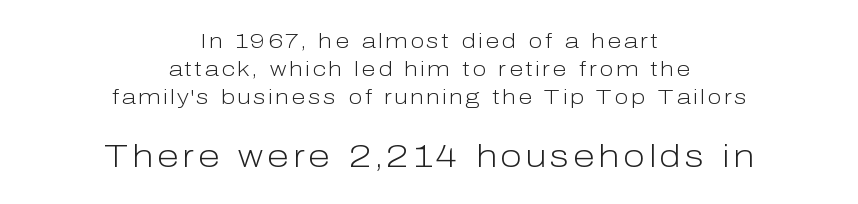
{"serif": "no", "italic": "no", "bold": "no", "weight": "light", "width": "normal", "stroke_contrast": "low", "x_height": "medium", "monospaced": "no", "underline": "no", "align": "center", "line_spacing": "normal", "line_spacing_ratio": 1.33, "larger_block": "second", "size_ratio": 1.52, "glyph_px": 32}
